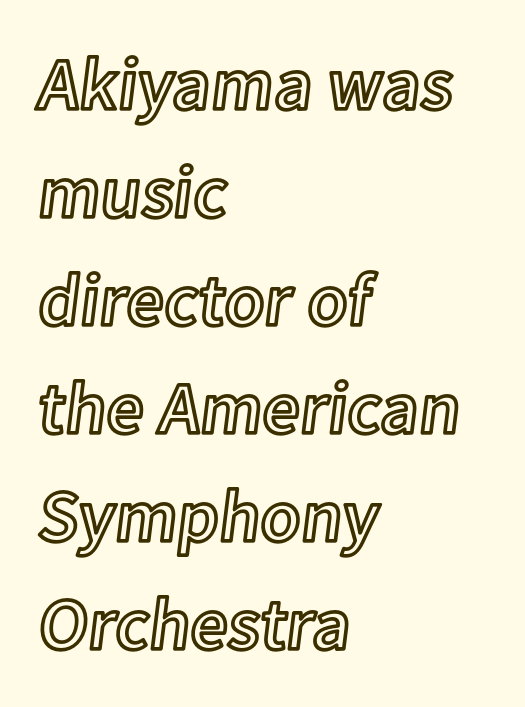
Reading down the column, the eye jumps a familiar distance to each next line. Standard letterfit; no display-style spreading of the glyphs. If you drew a ruler down the left edge, every line would touch it. Proportional: the letters do not fall into vertical columns. The words here are not underlined.
